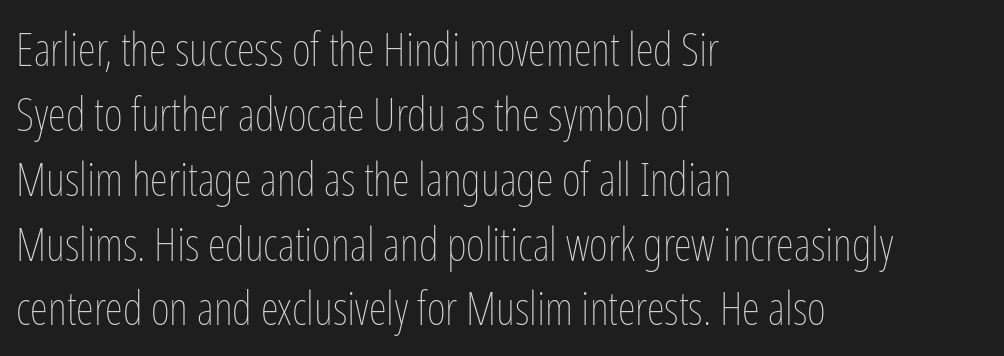
The image shows 46 px thin, condensed type, upright; set left-aligned, normal line spacing (1.41x), normal letter spacing, not underlined; low stroke contrast and a medium x-height.
